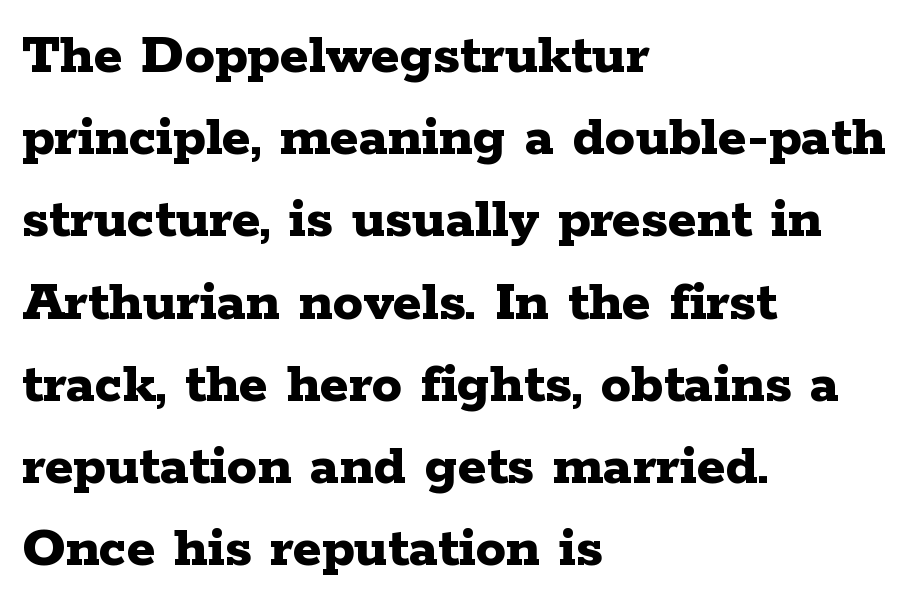
The image shows 60 px bold, wide serif type, upright; set left-aligned, normal line spacing (1.37x), normal letter spacing, not underlined; low stroke contrast and a medium x-height.
